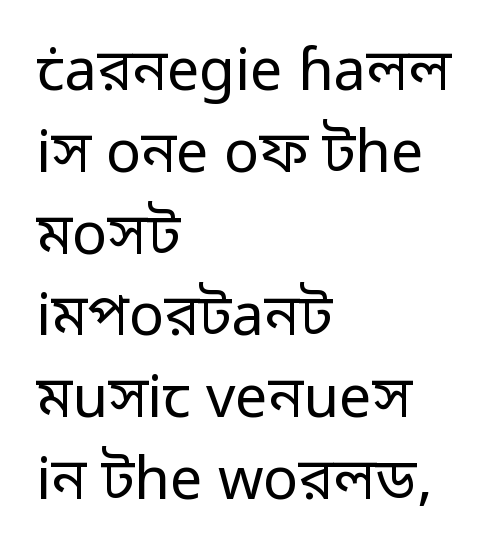
The image shows 58 px regular-weight sans-serif type, upright; set left-aligned, normal line spacing (1.41x), normal letter spacing, not underlined; low stroke contrast and a medium x-height.
